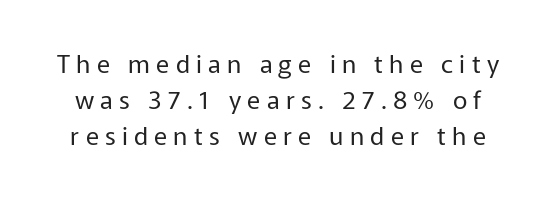
The image shows 25 px text type, upright; set normal line spacing (1.45x), unusually wide letter spacing (+0.25 em), not underlined.
